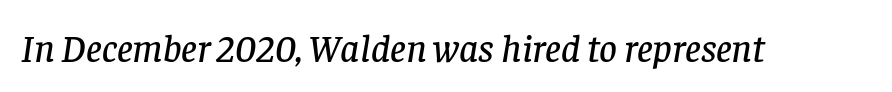
The image shows 39 px serif type, italic (leaning right); set normal letter spacing, not underlined; low stroke contrast and a large x-height.
